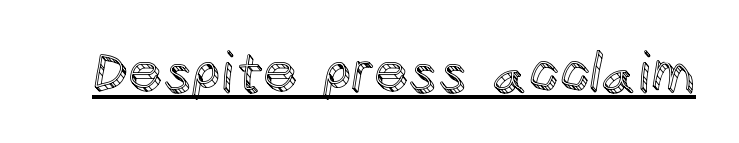
The rendering keeps characters at their native spacing. In designer terms, the underline attribute is active on this setting. This sample has the flowing, uneven cadence of proportional lettering.
